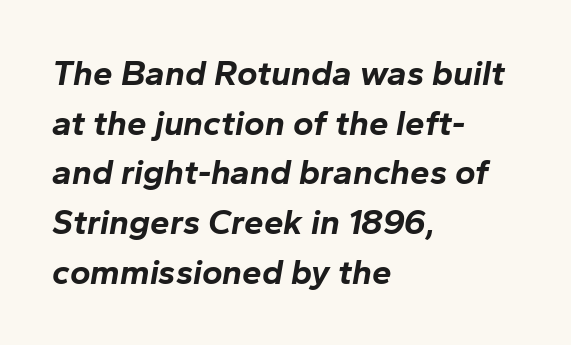
The image shows 35 px bold type, italic (leaning right); set left-aligned, normal line spacing (1.42x), normal letter spacing, not underlined; low stroke contrast and a medium x-height.
